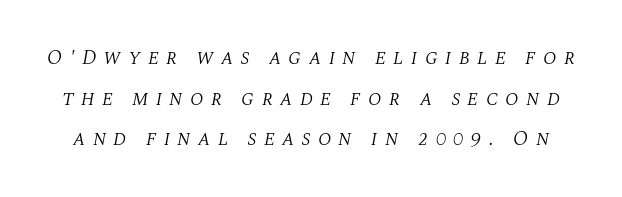
Q: Is the text bold? A: No.
Q: Is the text italic (slanted)? A: Yes, it leans right by about 10 degrees.
Q: Is the text underlined? A: No.
Q: Is the spacing between letters normal or unusually wide? A: Unusually wide.
Q: Is the spacing between lines tight, normal or loose? A: Loose.
